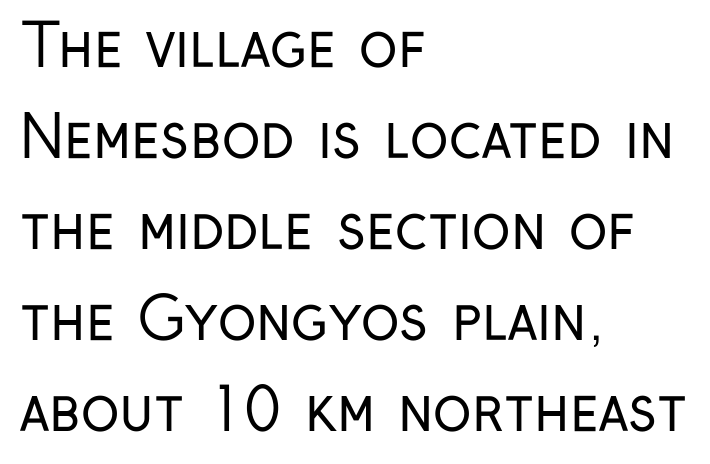
The image shows 58 px regular-weight, condensed sans-serif type, upright; set left-aligned, normal line spacing (1.57x), normal letter spacing, not underlined; low stroke contrast and a medium x-height.
